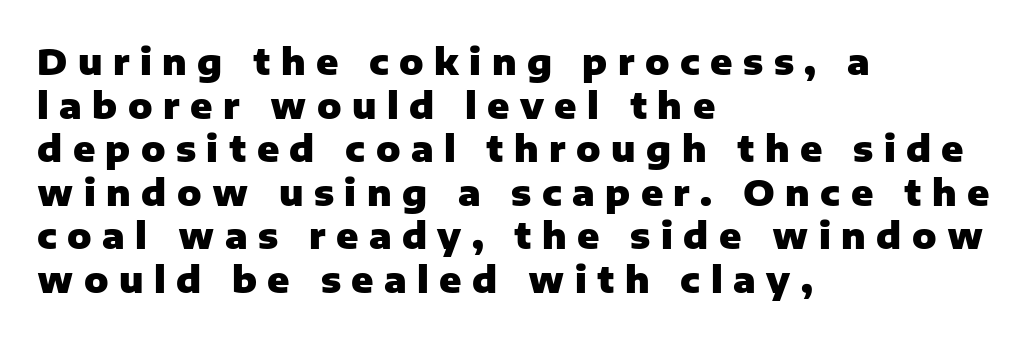
The image shows 36 px heavy sans-serif type, upright; set left-aligned, line spacing 1.21x, unusually wide letter spacing (+0.29 em), not underlined; low stroke contrast and a medium x-height.
